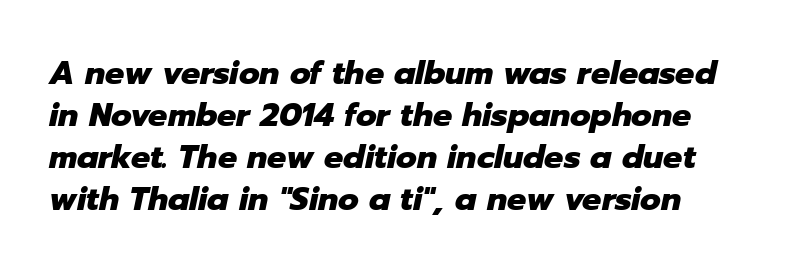
Q: Is the text bold? A: Yes.
Q: Is the text italic (slanted)? A: Yes, it leans right by about 12 degrees.
Q: Is the text underlined? A: No.
Q: Is the spacing between letters normal or unusually wide? A: Normal.
Q: Is the spacing between lines tight, normal or loose? A: Normal.
Q: Width (condensed, normal, or wide)? A: Normal.
Q: Stroke contrast? A: Low.
Q: x-height? A: Medium.
Q: Monospaced? A: No.
